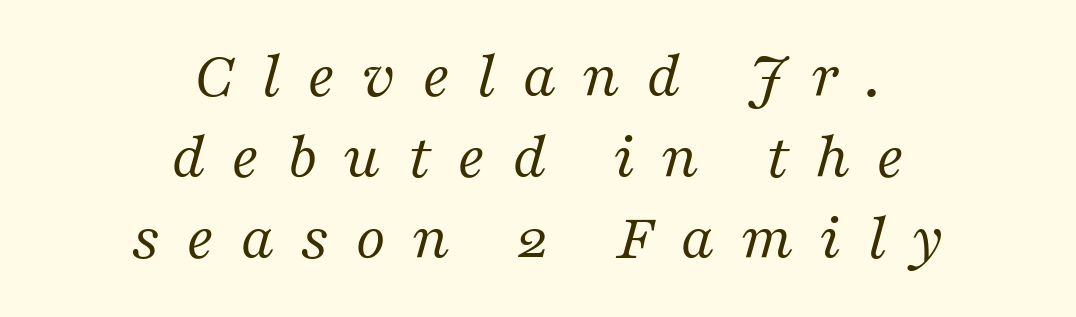
Q: Is the text bold? A: No.
Q: Is the text italic (slanted)? A: Yes, it leans right by about 16 degrees.
Q: Is the typeface a serif or a sans-serif typeface? A: Serif.
Q: Is the text underlined? A: No.
Q: How is the paragraph aligned? A: Centered.
Q: Is the spacing between letters normal or unusually wide? A: Unusually wide.
Q: Width (condensed, normal, or wide)? A: Normal.
Q: Stroke contrast? A: Medium.
Q: x-height? A: Medium.
Q: Monospaced? A: No.
